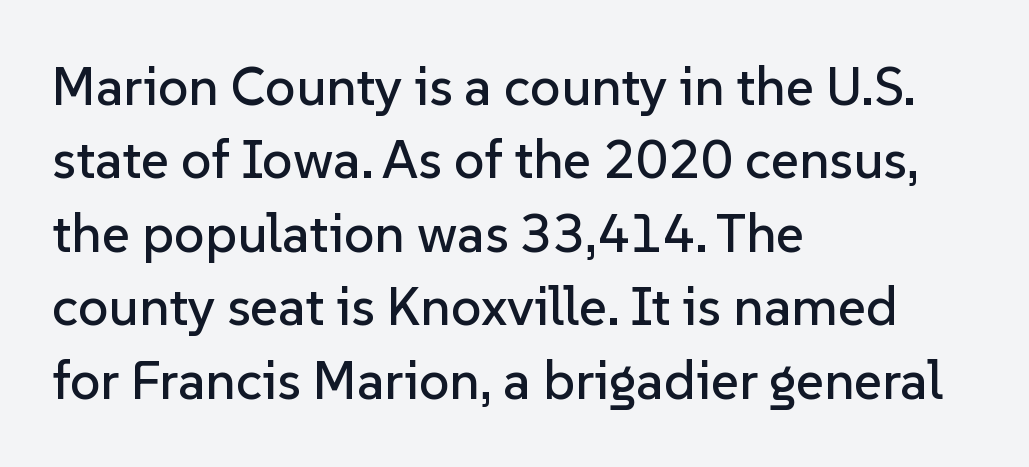
The image shows 54 px sans-serif type, upright; set left-aligned, normal line spacing (1.36x), normal letter spacing, not underlined; low stroke contrast and a medium x-height.
